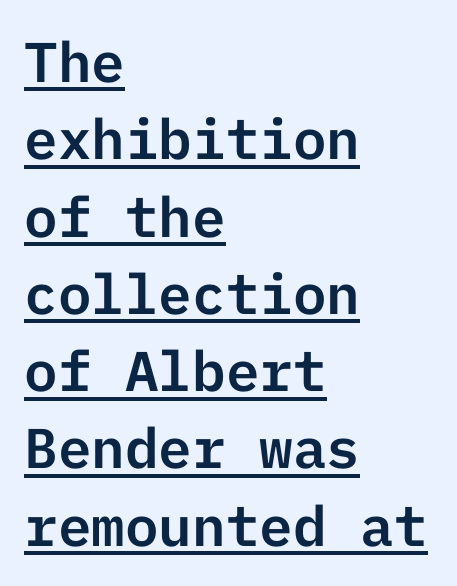
{"serif": "no", "italic": "no", "width": "normal", "stroke_contrast": "low", "x_height": "medium", "underline": "yes", "align": "left", "line_spacing": "normal", "line_spacing_ratio": 1.38, "letter_spacing": "normal", "letter_spacing_em": 0.0, "glyph_px": 56}
